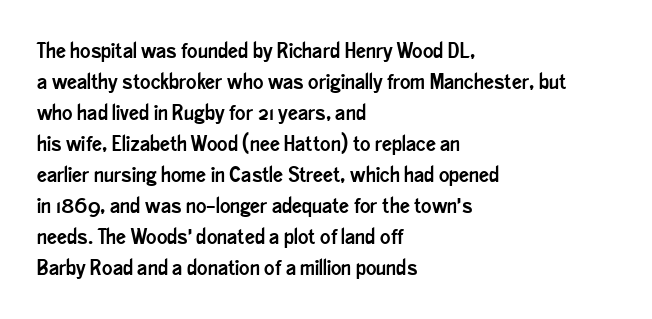
Q: Is the text italic (slanted)? A: No, it is upright.
Q: Is the text underlined? A: No.
Q: How is the paragraph aligned? A: Left-aligned.
Q: Is the spacing between letters normal or unusually wide? A: Normal.
Q: Is the spacing between lines tight, normal or loose? A: Normal.
